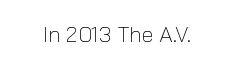
Q: Is the text bold? A: No.
Q: Is the text italic (slanted)? A: No, it is upright.
Q: Is the text underlined? A: No.
Q: Is the spacing between letters normal or unusually wide? A: Normal.
